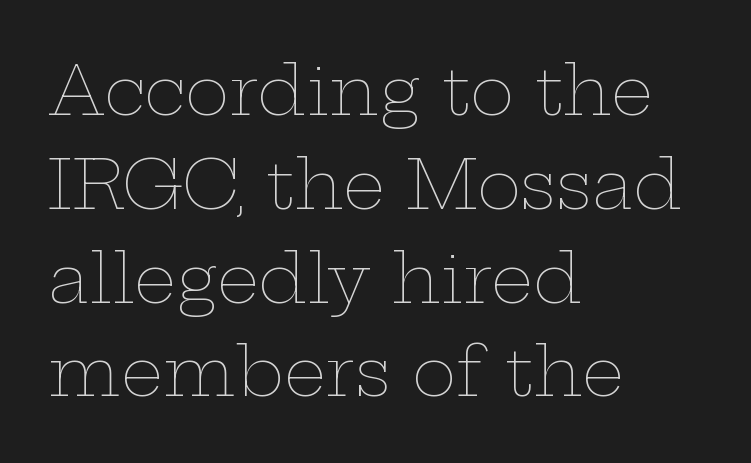
Q: Is the text bold? A: No.
Q: Is the text italic (slanted)? A: No, it is upright.
Q: Is the text underlined? A: No.
Q: How is the paragraph aligned? A: Left-aligned.
Q: Is the spacing between letters normal or unusually wide? A: Normal.
Q: Is the spacing between lines tight, normal or loose? A: Normal.
Q: Width (condensed, normal, or wide)? A: Wide.
Q: Stroke contrast? A: Low.
Q: x-height? A: Medium.
Q: Monospaced? A: No.
